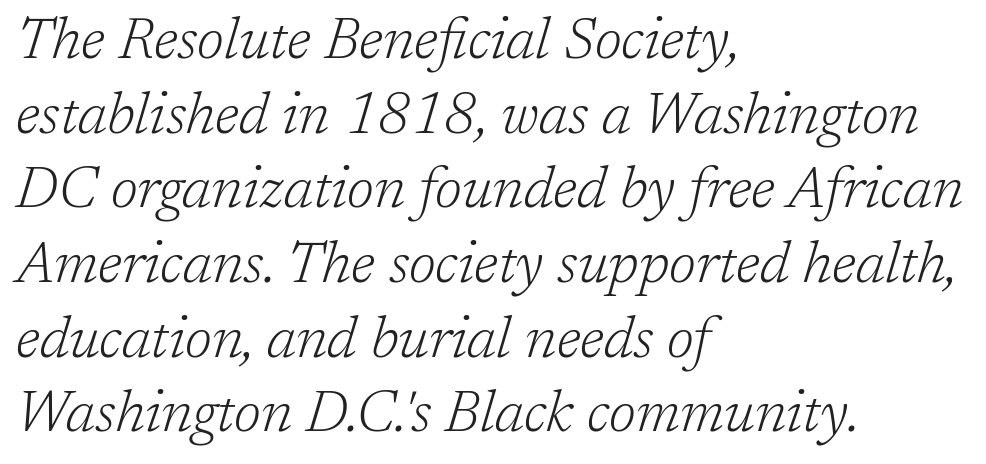
{"serif": "yes", "italic": "yes", "lean": "right", "slant_degrees": 17, "bold": "no", "weight": "light", "width": "normal", "stroke_contrast": "low", "x_height": "medium", "monospaced": "no", "underline": "no", "align": "left", "line_spacing": "normal", "line_spacing_ratio": 1.31, "letter_spacing": "normal", "letter_spacing_em": 0.0, "glyph_px": 57}
